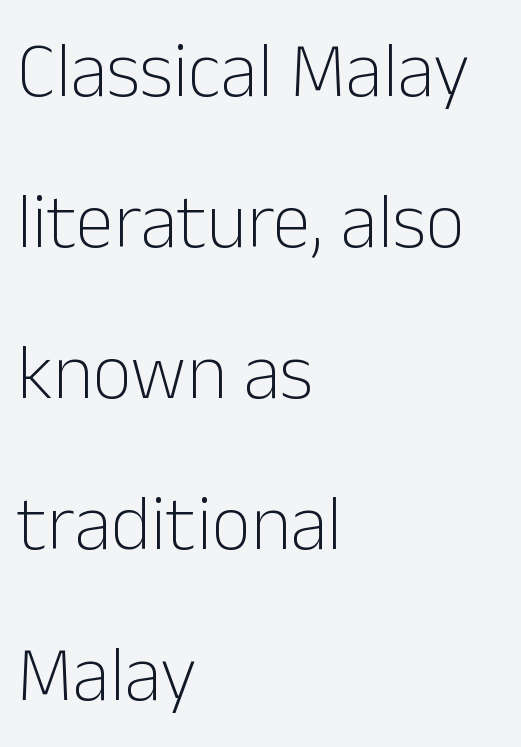
The letters advance in unequal steps, a hallmark of proportional type. Leftover space on each line is placed entirely after the last word. Between one letter and the next there's only the usual sliver of space. Loosely led — the rows are spread out.
